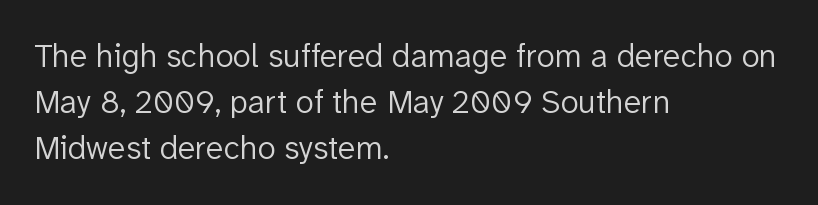
The image shows 33 px light sans-serif type, upright; set left-aligned, normal line spacing (1.4x), normal letter spacing, not underlined; low stroke contrast and a medium x-height.
